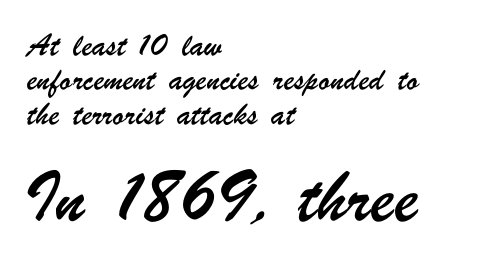
Varying glyph widths throughout — classic text-font behaviour. Reading down the block, your eye returns to a fixed left position each line. Underlining? Definitely not there. These lines stand farther apart than default settings would place them.
